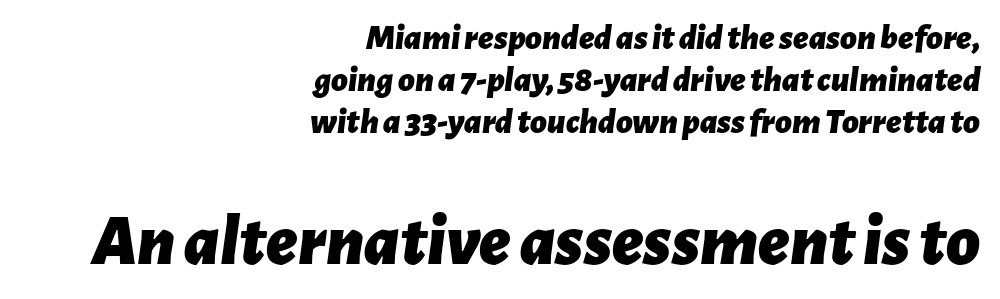
Check the space under the baseline: it is left empty. Notice how thick the strokes are: this is what a full bold looks like. The gaps between neighbouring characters are ordinary and unremarkable. Think of a printed novel: that variable character pitch is what you see here. This rendering uses right alignment, leaving the left contour irregular.
